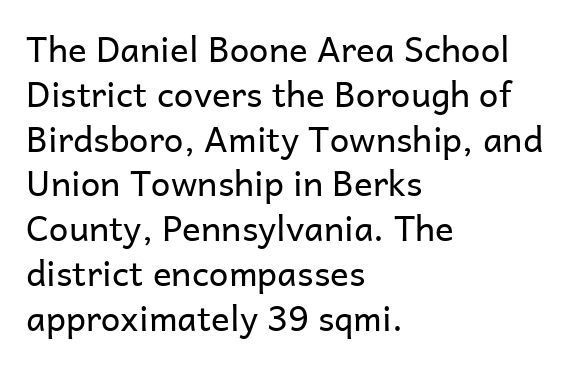
The image shows 35 px regular-weight sans-serif type, upright; set left-aligned, normal line spacing (1.28x), normal letter spacing, not underlined; low stroke contrast and a medium x-height.
